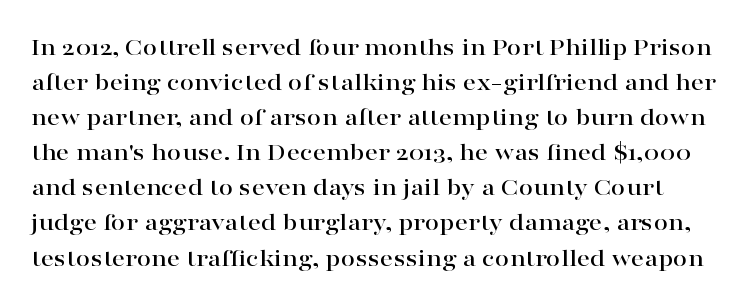
The image shows 26 px text type, upright; set normal line spacing (1.35x), normal letter spacing, not underlined.
